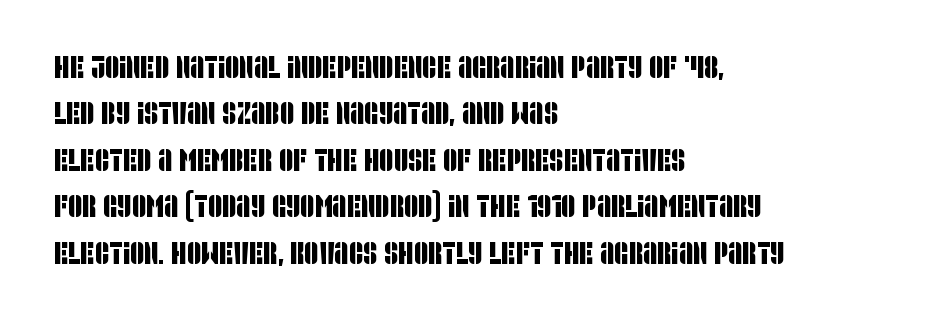
The image shows 31 px condensed sans-serif type; set left-aligned, normal line spacing (1.5x), normal letter spacing, not underlined; low stroke contrast and a large x-height.
